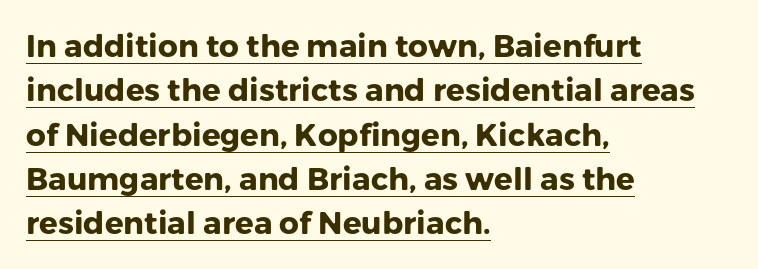
Q: Is the text bold? A: Yes.
Q: Is the text italic (slanted)? A: No, it is upright.
Q: Is the typeface a serif or a sans-serif typeface? A: Sans-serif.
Q: Is the text underlined? A: Yes.
Q: How is the paragraph aligned? A: Left-aligned.
Q: Is the spacing between letters normal or unusually wide? A: Normal.
Q: Is the spacing between lines tight, normal or loose? A: Normal.
Q: Width (condensed, normal, or wide)? A: Normal.
Q: Stroke contrast? A: Low.
Q: x-height? A: Medium.
Q: Monospaced? A: No.
